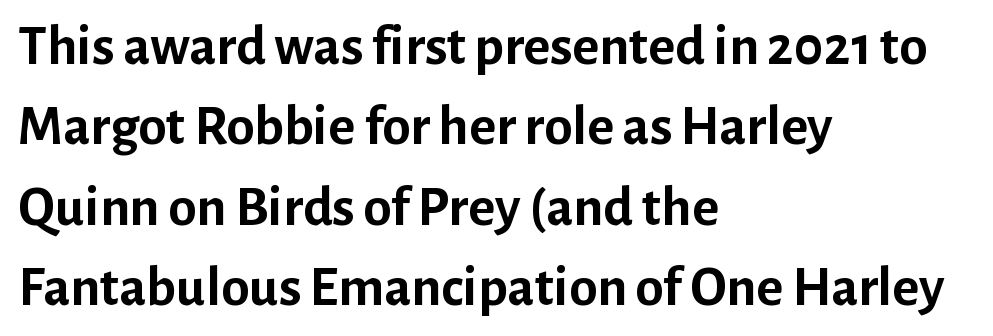
The image shows 57 px semibold sans-serif type, upright; set left-aligned, normal line spacing (1.41x), normal letter spacing, not underlined; low stroke contrast and a medium x-height.
